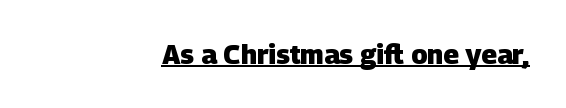
The image shows 27 px bold type; set right-aligned, normal letter spacing, underlined.
